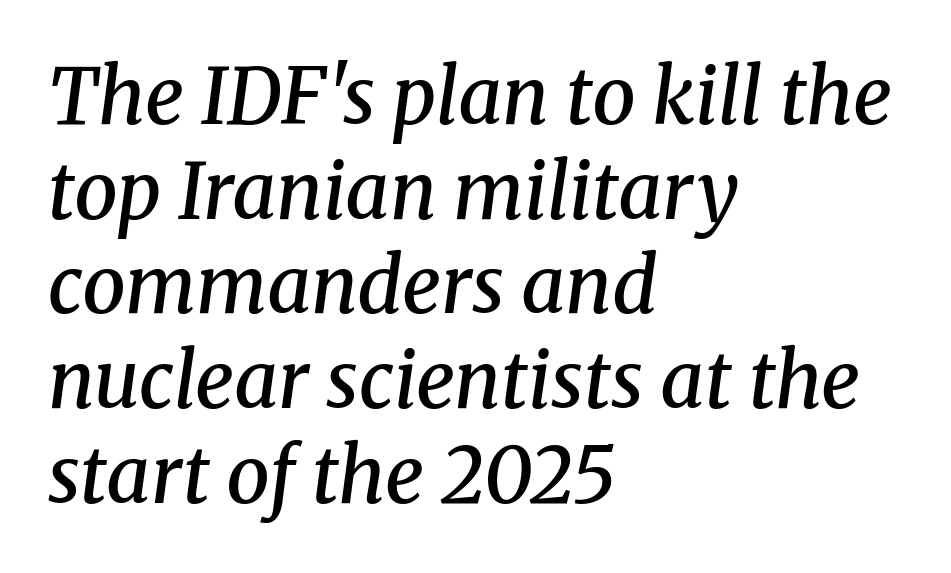
Words appear dense and cohesive because spacing is normal. A typesetter would call this proportional, since set widths differ per character. Descender tails drop into unmarked territory. In terms of letterform style, serifs are clearly present.
